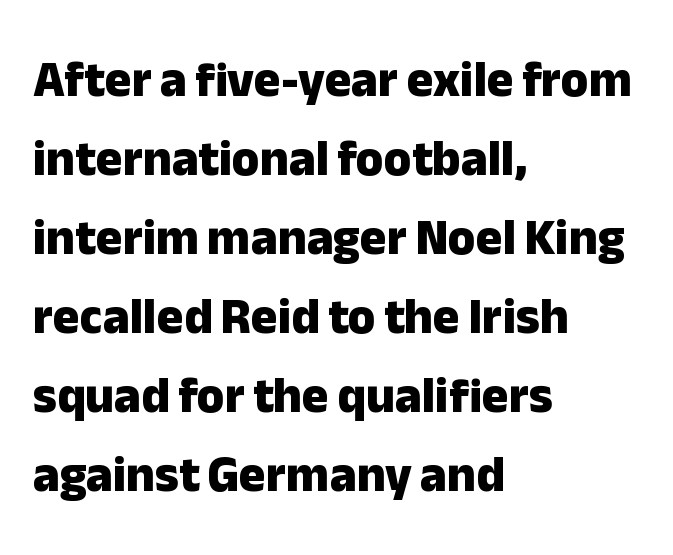
The image shows 50 px heavy sans-serif type, upright; set left-aligned, normal line spacing (1.58x), normal letter spacing, not underlined; low stroke contrast and a medium x-height.
